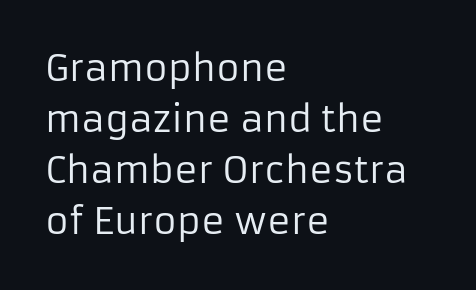
Q: Is the text bold? A: No.
Q: Is the text italic (slanted)? A: No, it is upright.
Q: Is the typeface a serif or a sans-serif typeface? A: Sans-serif.
Q: Is the text underlined? A: No.
Q: How is the paragraph aligned? A: Left-aligned.
Q: Is the spacing between letters normal or unusually wide? A: Normal.
Q: Is the spacing between lines tight, normal or loose? A: Normal.
Q: Width (condensed, normal, or wide)? A: Normal.
Q: Stroke contrast? A: Low.
Q: x-height? A: Medium.
Q: Monospaced? A: No.
